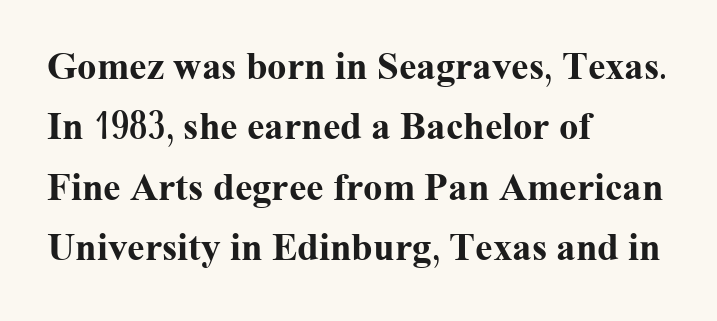
The image shows 39 px bold serif type, upright; set left-aligned, normal line spacing (1.55x), normal letter spacing, not underlined; medium stroke contrast and a medium x-height.
